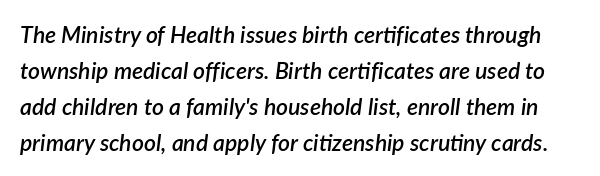
The image shows 23 px text type, italic (leaning right); set normal line spacing (1.56x), normal letter spacing, not underlined.
